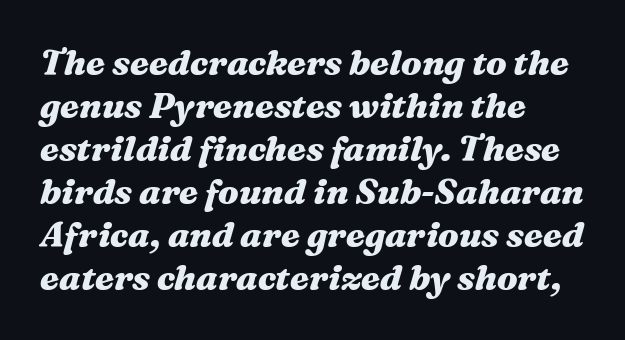
Q: Is the text bold? A: Yes.
Q: Is the text italic (slanted)? A: Yes, it leans right by about 16 degrees.
Q: Is the text underlined? A: No.
Q: How is the paragraph aligned? A: Left-aligned.
Q: Is the spacing between letters normal or unusually wide? A: Normal.
Q: Width (condensed, normal, or wide)? A: Wide.
Q: Stroke contrast? A: Medium.
Q: x-height? A: Medium.
Q: Monospaced? A: No.
